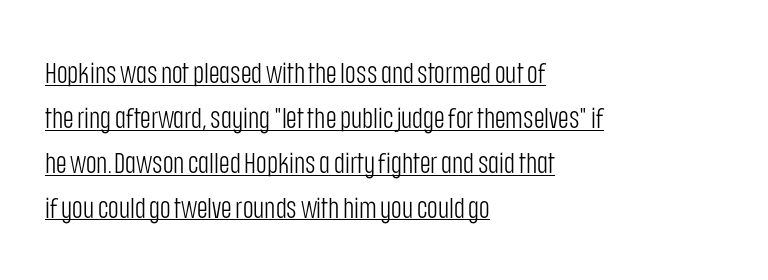
{"serif": "no", "italic": "no", "bold": "no", "weight": "light", "width": "condensed", "stroke_contrast": "low", "x_height": "large", "monospaced": "no", "underline": "yes", "align": "left", "line_spacing": "normal", "line_spacing_ratio": 1.55, "letter_spacing": "normal", "letter_spacing_em": 0.0, "glyph_px": 29}
